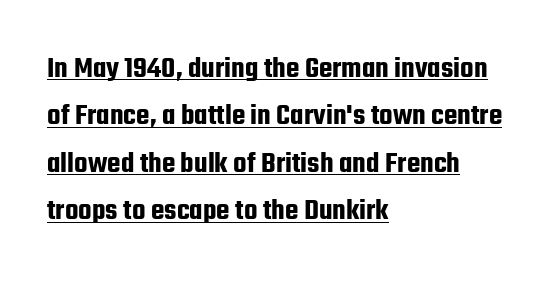
Q: Is the text italic (slanted)? A: No, it is upright.
Q: Is the typeface a serif or a sans-serif typeface? A: Sans-serif.
Q: Is the text underlined? A: Yes.
Q: How is the paragraph aligned? A: Left-aligned.
Q: Is the spacing between letters normal or unusually wide? A: Normal.
Q: Is the spacing between lines tight, normal or loose? A: Normal.
Q: Width (condensed, normal, or wide)? A: Condensed.
Q: Stroke contrast? A: Low.
Q: x-height? A: Medium.
Q: Monospaced? A: No.
